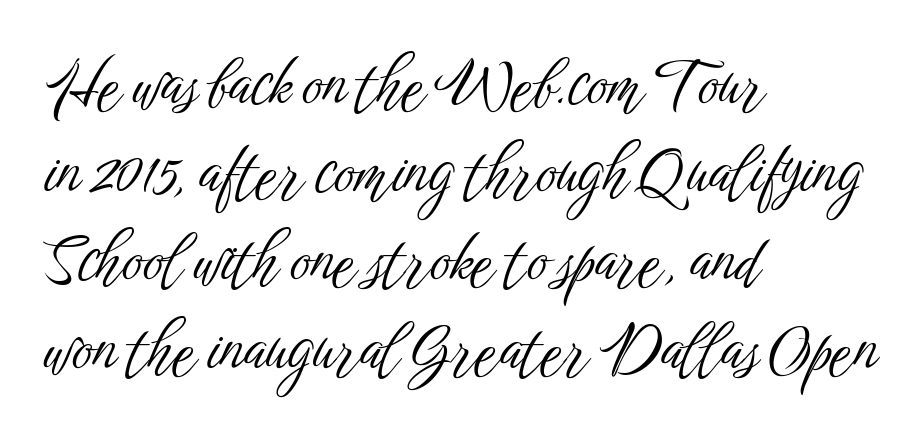
The image shows 63 px light, condensed sans-serif type; set left-aligned, normal line spacing (1.4x), normal letter spacing, not underlined; low stroke contrast and a medium x-height.
